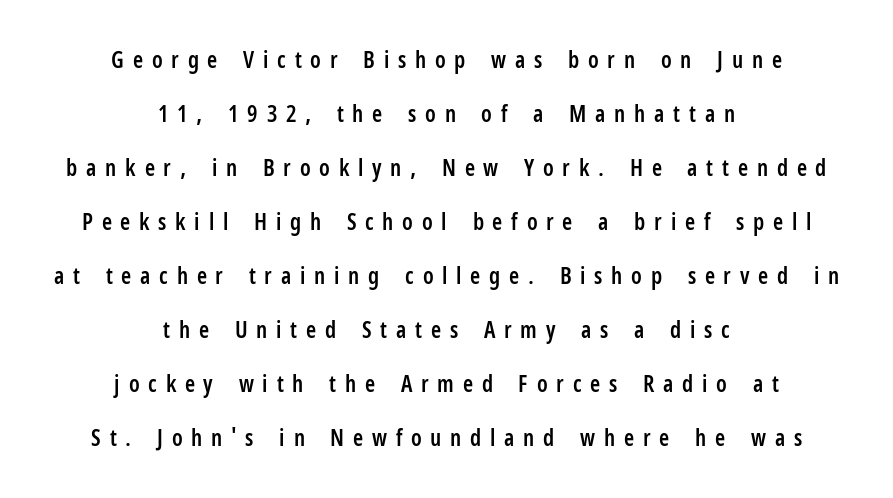
{"italic": "no", "bold": "semi", "underline": "no", "align": "center", "line_spacing": "loose", "line_spacing_ratio": 2.35, "letter_spacing": "wide", "letter_spacing_em": 0.38, "glyph_px": 23}
